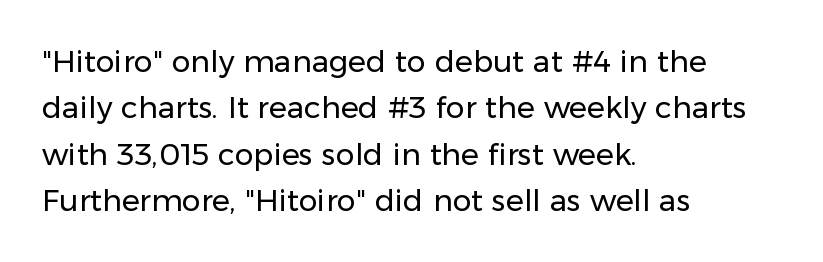
Nope, not italic — everything's standing straight. Alignment: flush left. The area under the type is left untouched. Students, observe: this is what conventionally led text looks like.
